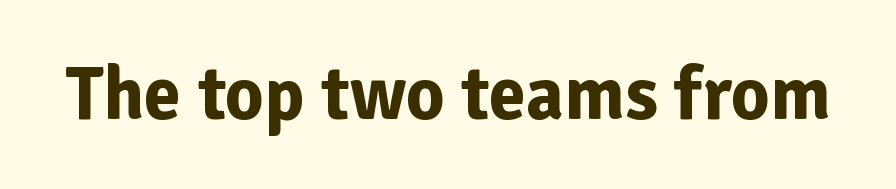
The image shows 75 px bold sans-serif type, upright; set normal letter spacing, not underlined; low stroke contrast and a medium x-height.
